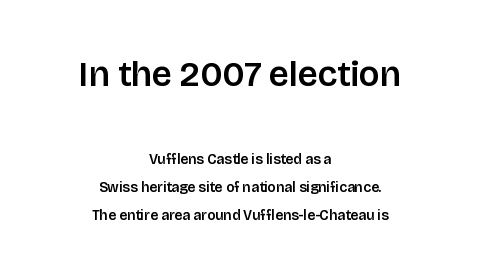
The image shows 35 px sans-serif type, upright; set centered, loose line spacing (1.98x), normal letter spacing, not underlined; the first (top) block is 2.5x larger; low stroke contrast and a large x-height.
